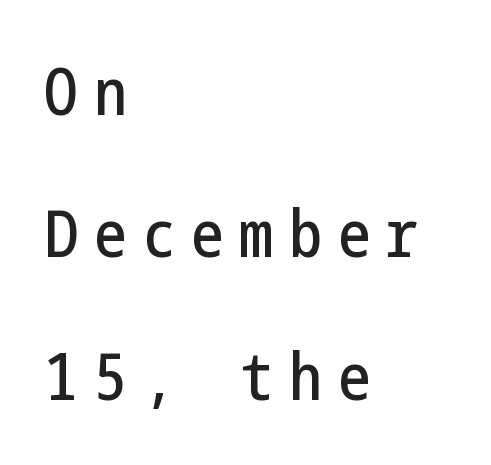
The image shows 65 px condensed sans-serif type, upright; set left-aligned, loose line spacing (2.19x), unusually wide letter spacing (+0.25 em), not underlined; low stroke contrast and a medium x-height.
